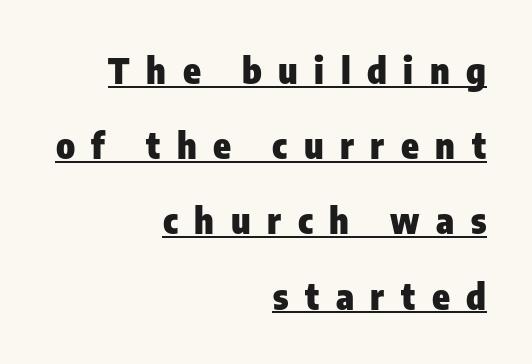
{"serif": "no", "italic": "no", "bold": "yes", "weight": "heavy", "width": "condensed", "stroke_contrast": "low", "x_height": "medium", "monospaced": "no", "underline": "yes", "align": "right", "line_spacing": "loose", "line_spacing_ratio": 2.09, "letter_spacing": "wide", "letter_spacing_em": 0.46, "glyph_px": 36}
